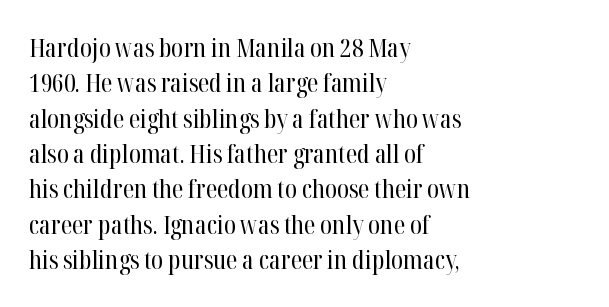
{"italic": "no", "bold": "no", "underline": "no", "align": "left", "line_spacing": "normal", "line_spacing_ratio": 1.36, "letter_spacing": "normal", "letter_spacing_em": 0.0, "glyph_px": 26}
